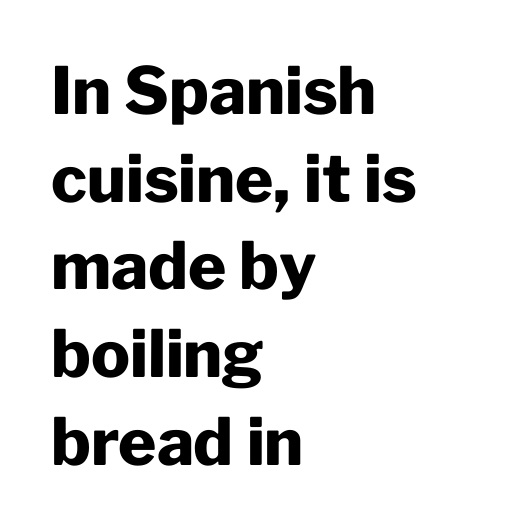
Q: Is the text bold? A: Yes.
Q: Is the text italic (slanted)? A: No, it is upright.
Q: Is the typeface a serif or a sans-serif typeface? A: Sans-serif.
Q: Is the text underlined? A: No.
Q: How is the paragraph aligned? A: Left-aligned.
Q: Is the spacing between letters normal or unusually wide? A: Normal.
Q: Is the spacing between lines tight, normal or loose? A: Normal.
Q: Width (condensed, normal, or wide)? A: Normal.
Q: Stroke contrast? A: Low.
Q: x-height? A: Medium.
Q: Monospaced? A: No.
